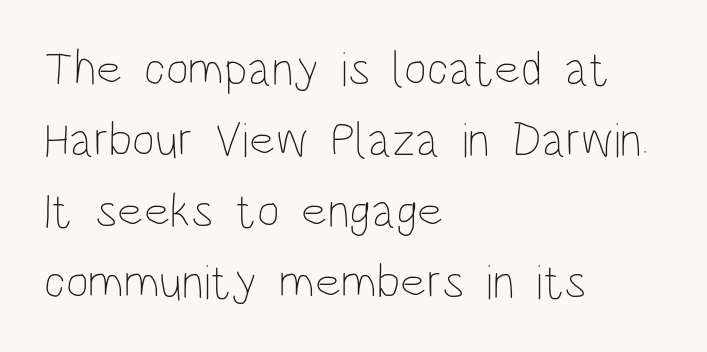
Q: Is the text bold? A: No.
Q: Is the text italic (slanted)? A: No, it is upright.
Q: Is the text underlined? A: No.
Q: How is the paragraph aligned? A: Left-aligned.
Q: Is the spacing between letters normal or unusually wide? A: Normal.
Q: Is the spacing between lines tight, normal or loose? A: Normal.
Q: Width (condensed, normal, or wide)? A: Condensed.
Q: Stroke contrast? A: Low.
Q: x-height? A: Large.
Q: Monospaced? A: No.
